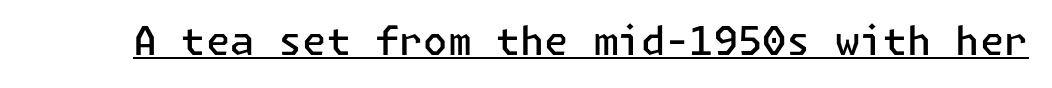
Underlining? Definitely there. The font is running at a semibold setting, under full bold. Typographically, this falls in the sans-serif category. The lettering holds an erect, upright posture throughout. The letterforms sit shoulder to shoulder at normal distance.
